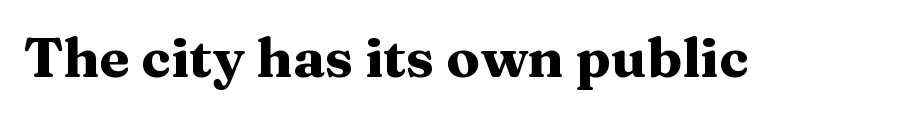
Q: Is the text bold? A: Yes.
Q: Is the text italic (slanted)? A: No, it is upright.
Q: Is the typeface a serif or a sans-serif typeface? A: Serif.
Q: Is the text underlined? A: No.
Q: Is the spacing between letters normal or unusually wide? A: Normal.
Q: Width (condensed, normal, or wide)? A: Wide.
Q: Stroke contrast? A: Medium.
Q: x-height? A: Medium.
Q: Monospaced? A: No.
